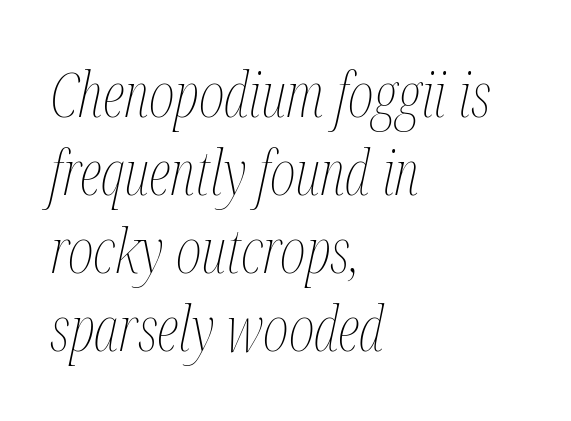
The image shows 62 px thin, condensed type, italic (leaning right); set left-aligned, normal line spacing (1.26x), normal letter spacing, not underlined; medium stroke contrast and a medium x-height.
